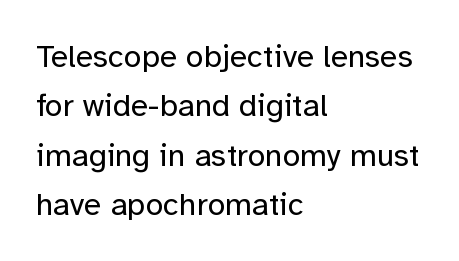
The image shows 32 px regular-weight sans-serif type, upright; set left-aligned, normal line spacing (1.54x), normal letter spacing, not underlined; low stroke contrast and a medium x-height.
